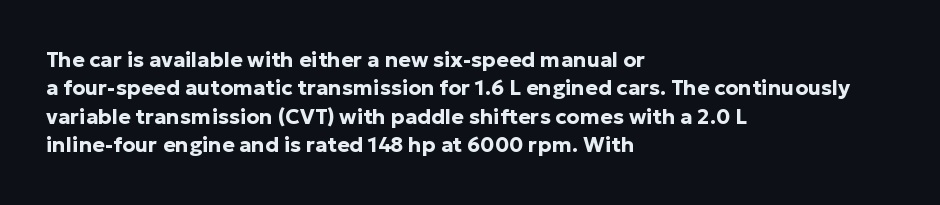
The lines in this sample share a left origin and differ only in where they stop. The block of text has a typical density, with ordinary space between rows. Posture: upright roman. The characters look thick and weighty, a clear bold. Letters rest on an invisible, unmarked baseline. There is no visible air inserted between adjacent glyphs.
